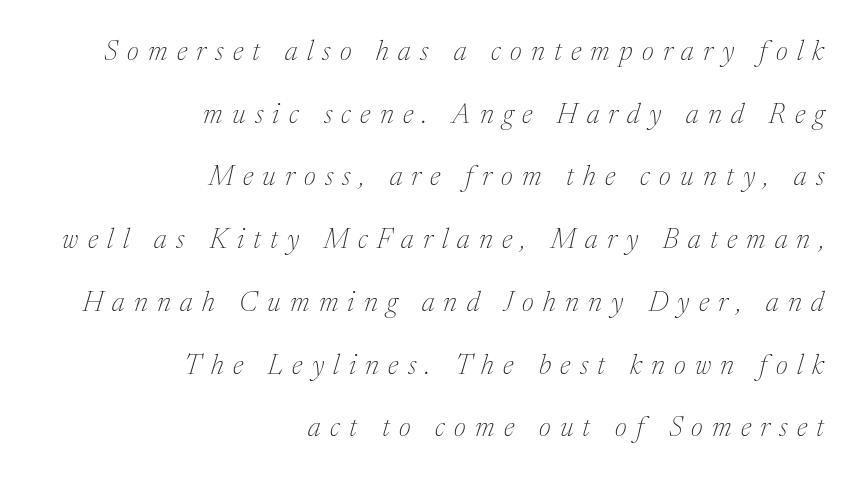
The strokes carry an ordinary text weight at most. The passage shown has open, widely tracked lettering throughout. Short and long lines alike share a common ending point at right. No word sits above an underline.
